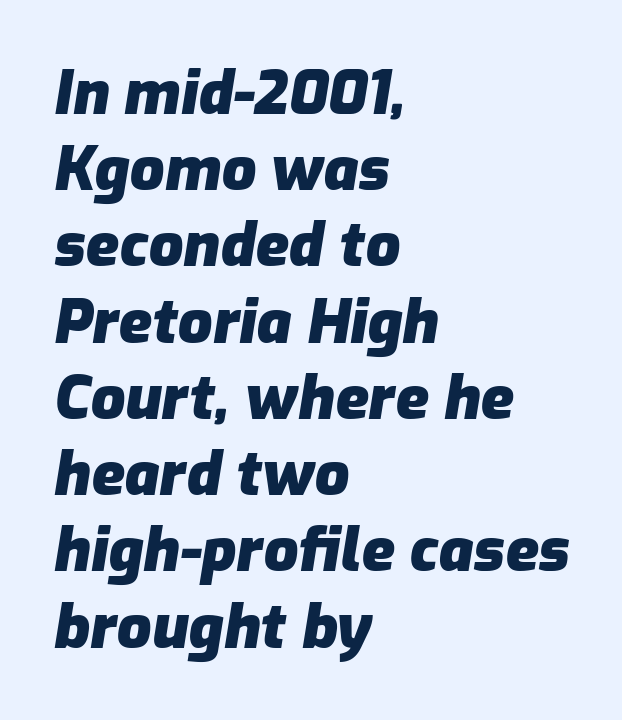
{"italic": "yes", "lean": "right", "slant_degrees": 9, "bold": "yes", "weight": "heavy", "width": "normal", "stroke_contrast": "low", "x_height": "medium", "monospaced": "no", "underline": "no", "align": "left", "line_spacing": "normal", "line_spacing_ratio": 1.25, "letter_spacing": "normal", "letter_spacing_em": 0.0, "glyph_px": 61}
